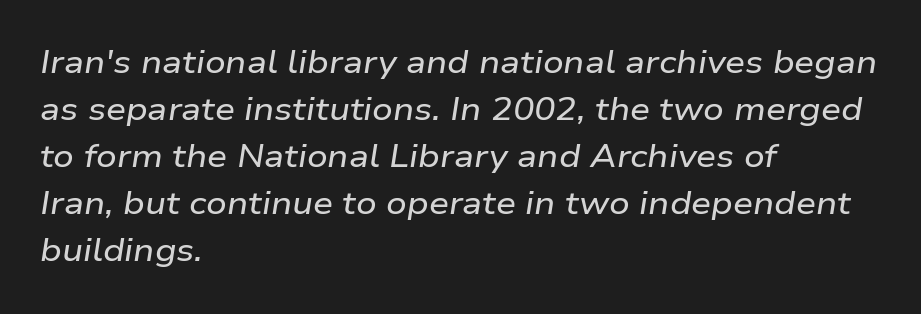
The rendering uses a moderate line-height, typical for paragraphs. It's the slanting kind of type. Letter spacing: default. Letters rest on an invisible, unmarked baseline. Leftover space on each line is placed entirely after the last word.
